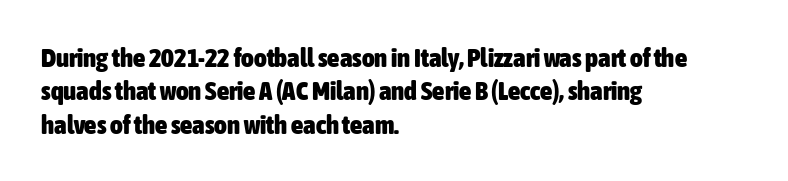
The image shows 27 px bold type, upright; set left-aligned, line spacing 1.24x, normal letter spacing, not underlined.
